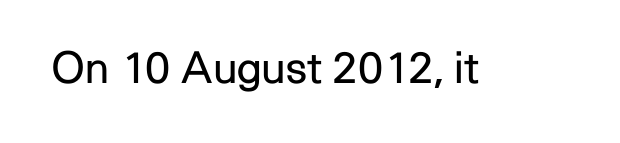
{"serif": "no", "italic": "no", "bold": "no", "weight": "regular", "width": "normal", "stroke_contrast": "low", "x_height": "medium", "monospaced": "no", "underline": "no", "letter_spacing": "normal", "letter_spacing_em": 0.0, "glyph_px": 44}
